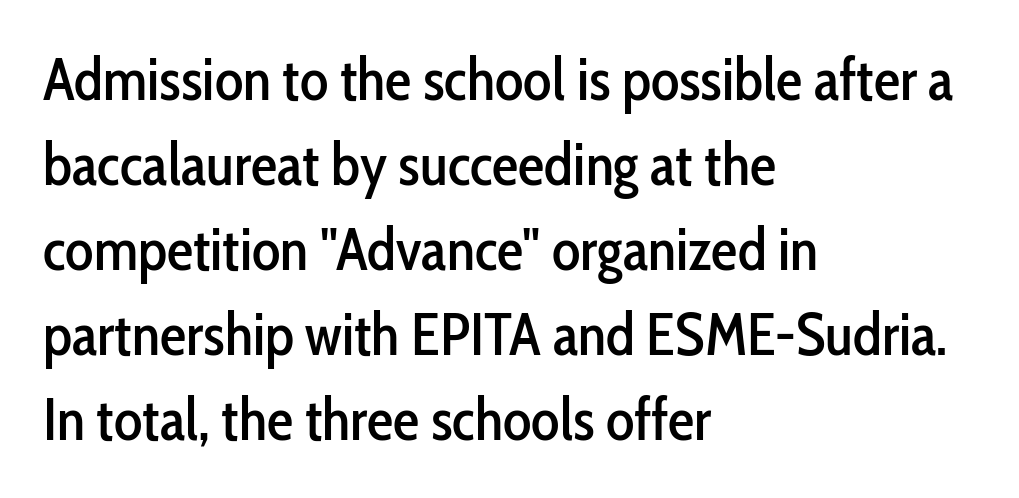
{"serif": "no", "italic": "no", "width": "condensed", "stroke_contrast": "low", "x_height": "medium", "monospaced": "no", "underline": "no", "align": "left", "line_spacing": "normal", "line_spacing_ratio": 1.44, "letter_spacing": "normal", "letter_spacing_em": 0.0, "glyph_px": 59}
